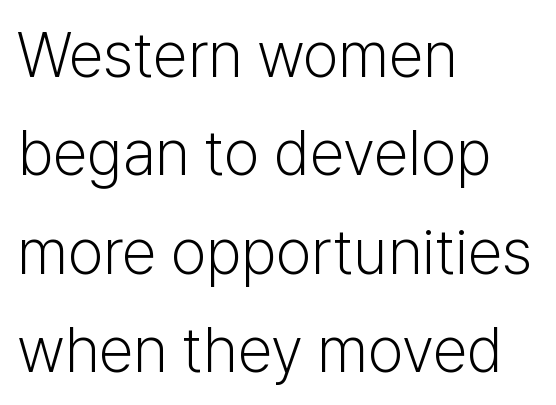
The image shows 63 px light sans-serif type, upright; set left-aligned, normal line spacing (1.56x), normal letter spacing, not underlined; low stroke contrast and a medium x-height.
